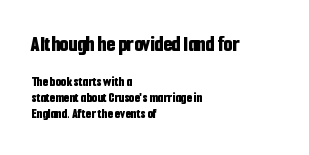
Type size steps down from the first block to the second. Every row of glyphs begins at an identical x-position on the left. Check under the words: just untouched page. These lines carry a lot of weight — the face is fully bold. The line-height multiplier appears low, near solid setting. Each word holds together tightly as a unit, with standard inter-letter gaps.
